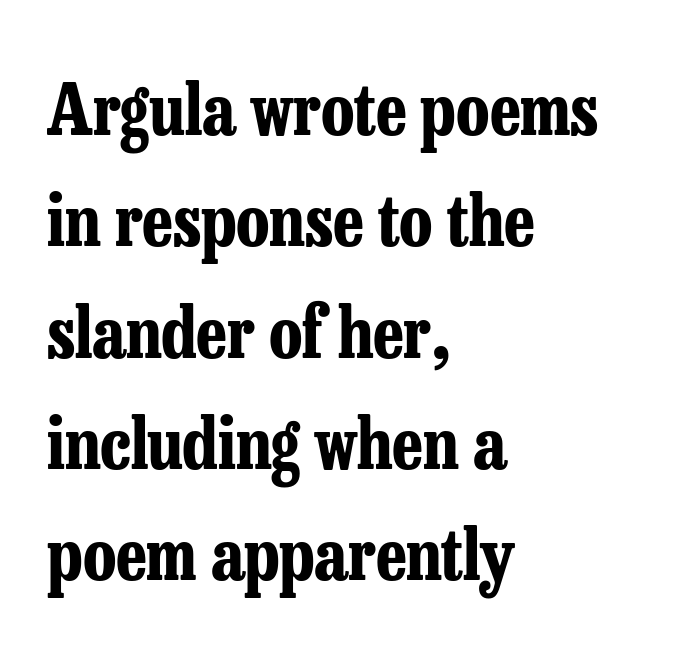
{"serif": "yes", "italic": "no", "bold": "yes", "weight": "bold", "width": "condensed", "stroke_contrast": "low", "x_height": "medium", "monospaced": "no", "underline": "no", "align": "left", "line_spacing": "normal", "line_spacing_ratio": 1.59, "letter_spacing": "normal", "letter_spacing_em": 0.0, "glyph_px": 70}
